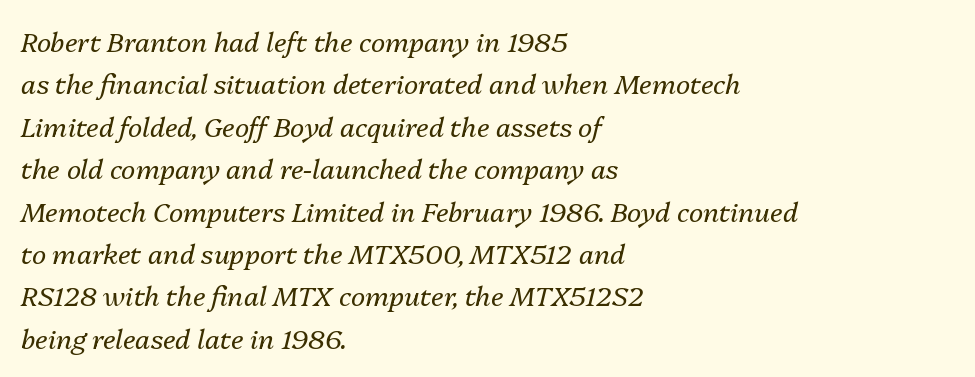
The image shows 27 px text type, italic (leaning right); set left-aligned, normal line spacing (1.57x), normal letter spacing, not underlined.
